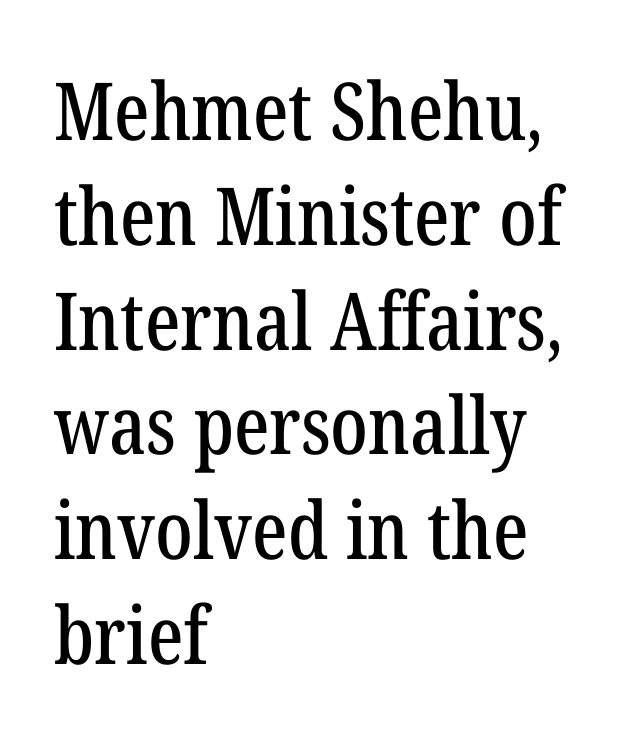
The image shows 80 px condensed serif type, upright; set left-aligned, normal line spacing (1.31x), normal letter spacing, not underlined; low stroke contrast and a medium x-height.
